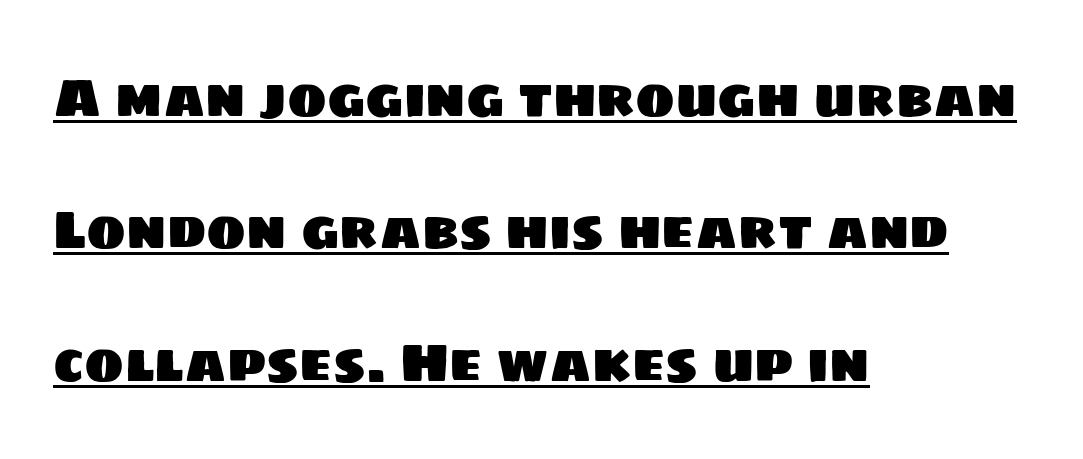
Examine the stroke ends and you'll find no serifs. The text block is weighted toward the left margin, trailing off unevenly rightward. The rendered words wear a rule along their underside. This sample has the flowing, uneven cadence of proportional lettering. Honestly, the rows look like they've been pulled way apart. Compared with typical body copy, the letter spacing here is the same.
